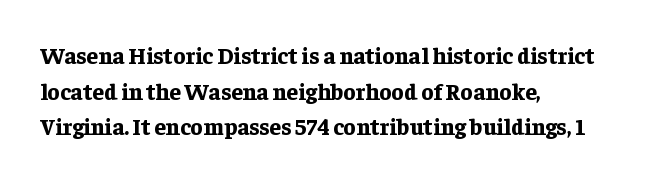
{"italic": "no", "bold": "yes", "underline": "no", "align": "left", "line_spacing": "normal", "line_spacing_ratio": 1.55, "letter_spacing": "normal", "letter_spacing_em": 0.0, "glyph_px": 23}
